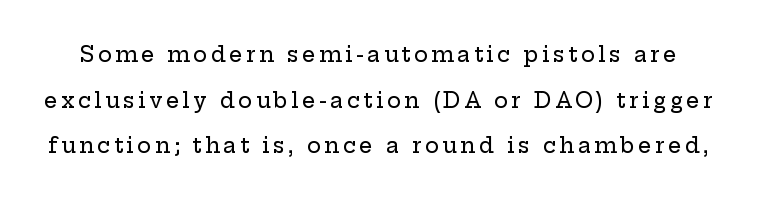
Descenders are the only things crossing below the line. Vertical strokes here are truly vertical. If you measured baseline to baseline, you'd find a long distance.
